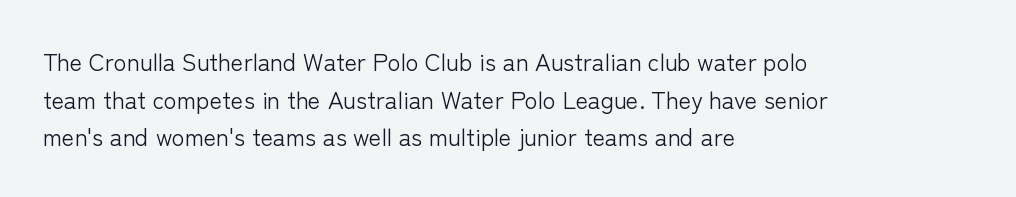
{"italic": "no", "bold": "no", "underline": "no", "align": "left", "line_spacing": "normal", "line_spacing_ratio": 1.57, "letter_spacing": "normal", "letter_spacing_em": 0.0, "glyph_px": 24}
